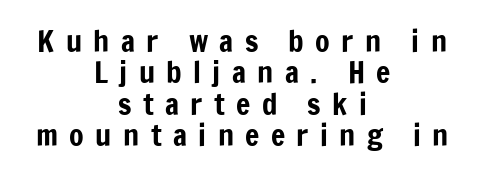
{"serif": "no", "italic": "no", "width": "condensed", "stroke_contrast": "low", "x_height": "medium", "monospaced": "no", "underline": "no", "align": "center", "line_spacing": "tight", "line_spacing_ratio": 1.05, "letter_spacing": "wide", "letter_spacing_em": 0.38, "glyph_px": 30}
